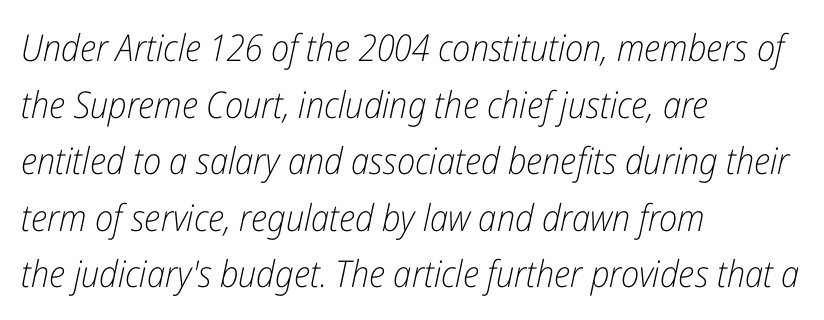
{"italic": "yes", "lean": "right", "slant_degrees": 12, "bold": "no", "weight": "light", "width": "condensed", "stroke_contrast": "low", "x_height": "medium", "monospaced": "no", "underline": "no", "align": "left", "line_spacing": "normal", "line_spacing_ratio": 1.53, "letter_spacing": "normal", "letter_spacing_em": 0.0, "glyph_px": 37}
